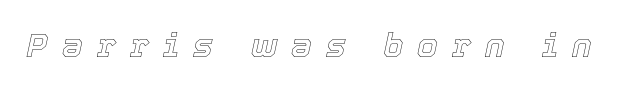
{"italic": "yes", "lean": "right", "slant_degrees": 12, "width": "normal", "x_height": "medium", "monospaced": "no", "underline": "no", "letter_spacing": "wide", "letter_spacing_em": 0.43, "glyph_px": 33}
